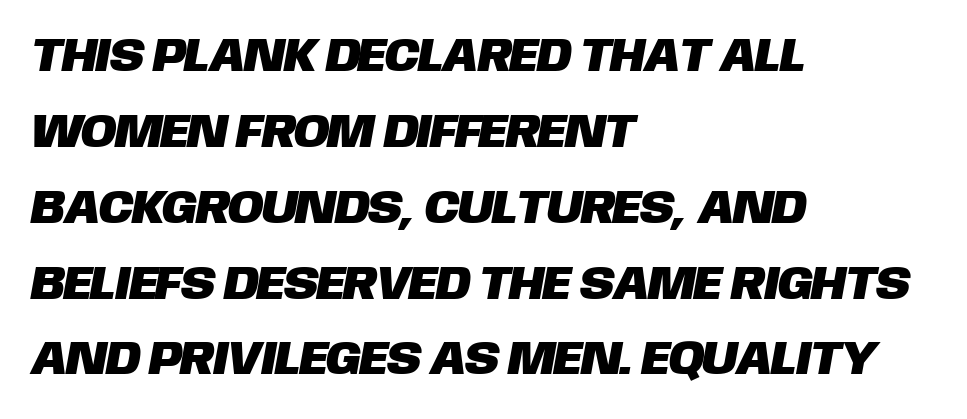
Q: Is the typeface a serif or a sans-serif typeface? A: Sans-serif.
Q: Is the text underlined? A: No.
Q: How is the paragraph aligned? A: Left-aligned.
Q: Is the spacing between letters normal or unusually wide? A: Normal.
Q: Is the spacing between lines tight, normal or loose? A: Normal.
Q: Width (condensed, normal, or wide)? A: Normal.
Q: Stroke contrast? A: Low.
Q: x-height? A: Large.
Q: Monospaced? A: No.
